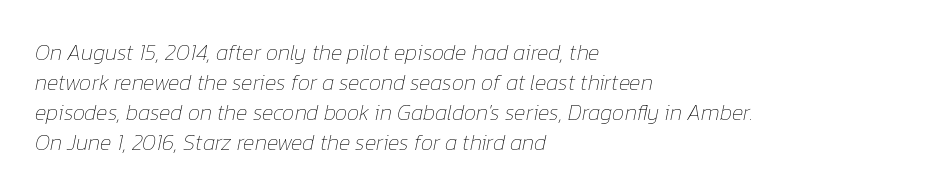
Teacher's note: observe the even left margin — that is flush-left alignment. It's the slanting kind of type. A normal amount of white space separates one row of letters from the next. The rendering keeps characters at their native spacing.
